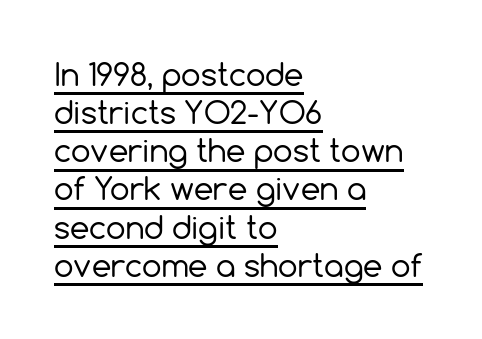
Q: Is the text bold? A: No.
Q: Is the text italic (slanted)? A: No, it is upright.
Q: Is the typeface a serif or a sans-serif typeface? A: Sans-serif.
Q: Is the text underlined? A: Yes.
Q: How is the paragraph aligned? A: Left-aligned.
Q: Is the spacing between letters normal or unusually wide? A: Normal.
Q: Width (condensed, normal, or wide)? A: Normal.
Q: x-height? A: Medium.
Q: Monospaced? A: No.
